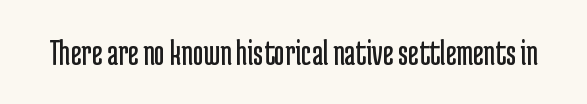
{"serif": "no", "italic": "no", "bold": "no", "weight": "regular", "width": "condensed", "stroke_contrast": "low", "x_height": "medium", "monospaced": "no", "underline": "no", "letter_spacing": "normal", "letter_spacing_em": 0.0, "glyph_px": 37}
